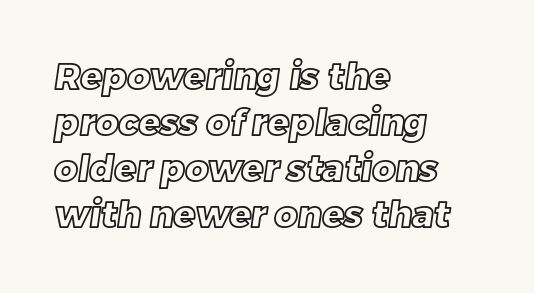
The image shows 36 px text type; set left-aligned, normal line spacing (1.28x), normal letter spacing, not underlined; a large x-height.
